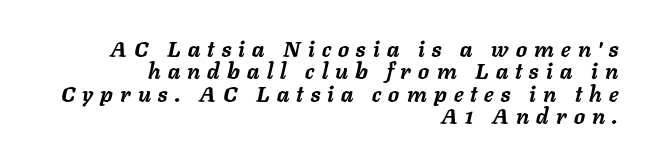
The image shows 22 px bold type, italic (leaning right); set right-aligned, tight line spacing (1.02x), unusually wide letter spacing (+0.33 em), not underlined.
